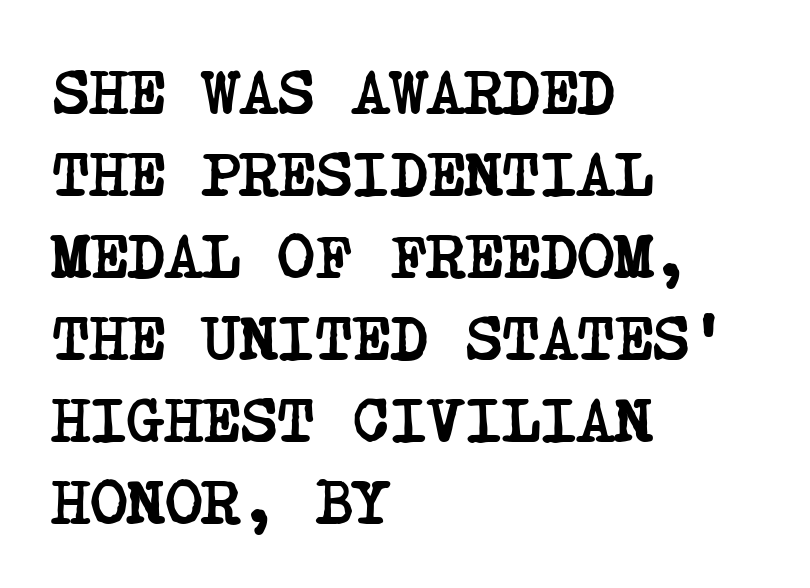
The image shows 64 px semibold, condensed serif type; set left-aligned, normal line spacing (1.28x), normal letter spacing, not underlined; low stroke contrast and a large x-height.
